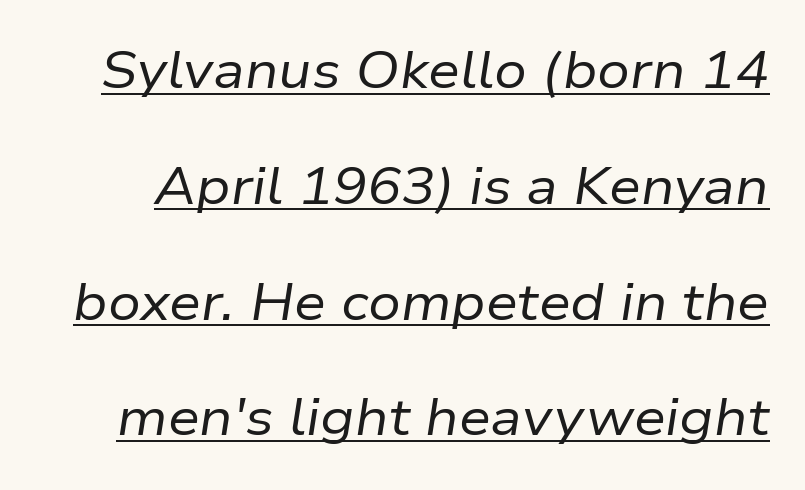
The image shows 51 px regular-weight type, italic (leaning right); set loose line spacing (2.27x), normal letter spacing, underlined; low stroke contrast and a medium x-height.
